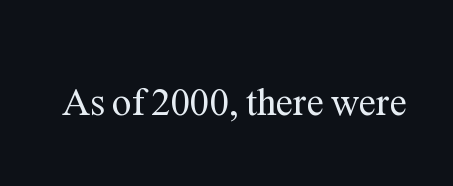
Varying glyph widths throughout — classic text-font behaviour. Words float on clear page, feet unadorned. These glyphs show unthickened strokes, regular width or finer. You could call the tracking neutral — neither tight nor loose. These lines were composed using upright roman letters.
